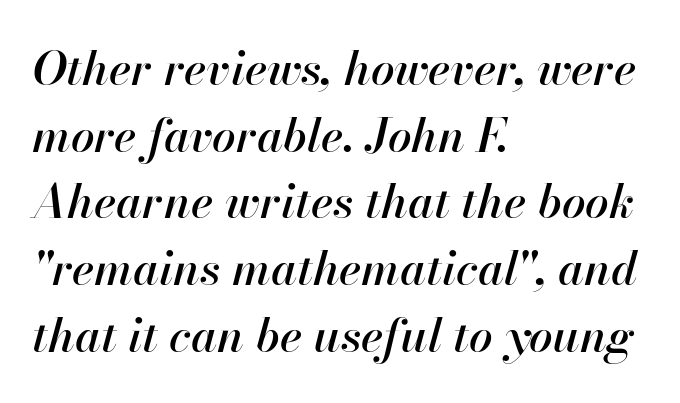
The image shows 47 px text type, italic (leaning right); set left-aligned, normal line spacing (1.42x), normal letter spacing, not underlined; high stroke contrast and a small x-height.
